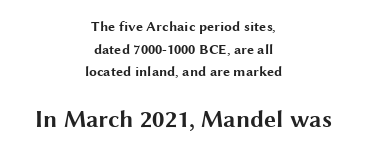
Glance below the letters and you will spot only blank space. Posture: vertical. The block of text has a typical density, with ordinary space between rows. There is no visible air inserted between adjacent glyphs.
